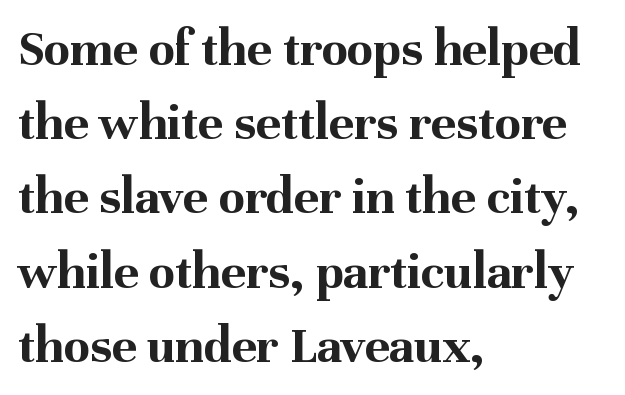
{"serif": "yes", "italic": "no", "bold": "yes", "weight": "bold", "width": "normal", "stroke_contrast": "medium", "x_height": "medium", "monospaced": "no", "underline": "no", "align": "left", "line_spacing": "normal", "line_spacing_ratio": 1.4, "letter_spacing": "normal", "letter_spacing_em": 0.0, "glyph_px": 53}
